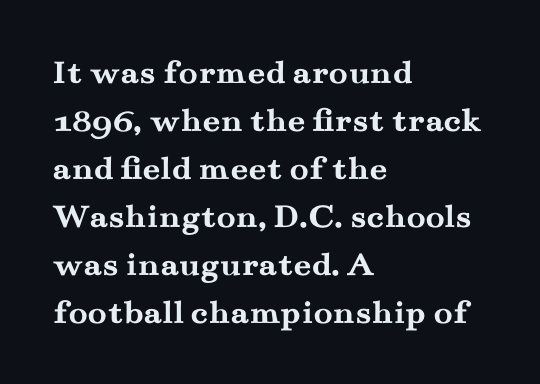
Q: Is the text bold? A: Yes.
Q: Is the text italic (slanted)? A: No, it is upright.
Q: Is the typeface a serif or a sans-serif typeface? A: Serif.
Q: Is the text underlined? A: No.
Q: How is the paragraph aligned? A: Left-aligned.
Q: Is the spacing between letters normal or unusually wide? A: Normal.
Q: Is the spacing between lines tight, normal or loose? A: Normal.
Q: Width (condensed, normal, or wide)? A: Wide.
Q: Stroke contrast? A: Medium.
Q: x-height? A: Small.
Q: Monospaced? A: No.
